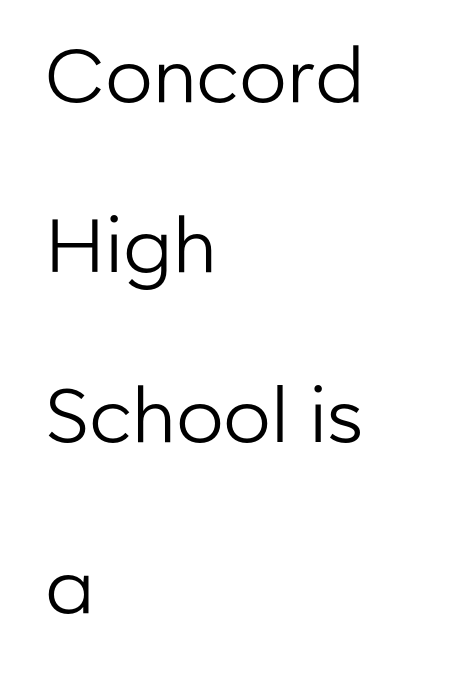
When letters stand straight like this, we call the style roman or upright. Horizontal bands of white between lines are thick stripes. Note the varied advance widths — an 'i' is clearly narrower than an 'm'. Counters stay open thanks to moderate or lighter strokes.
